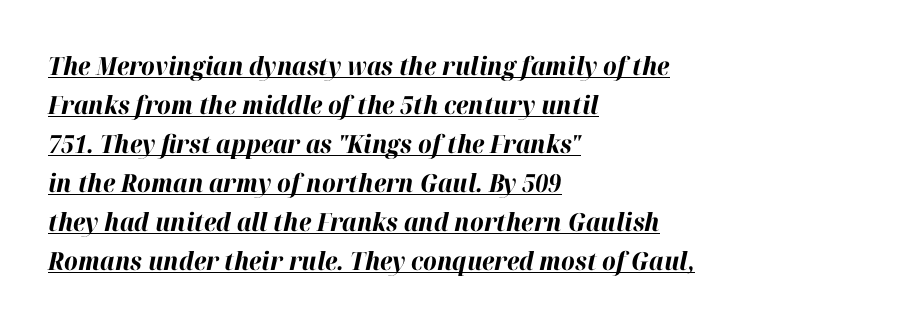
The image shows 25 px bold type, italic (leaning right); set left-aligned, normal line spacing (1.56x), normal letter spacing, underlined.
